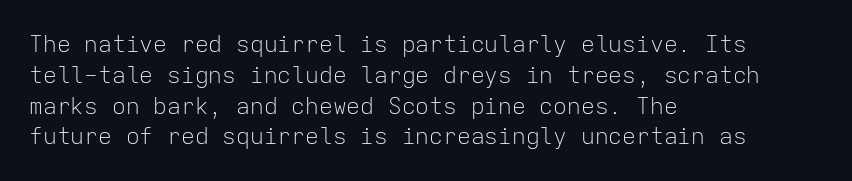
Q: Is the text bold? A: No.
Q: Is the text italic (slanted)? A: No, it is upright.
Q: Is the text underlined? A: No.
Q: How is the paragraph aligned? A: Left-aligned.
Q: Is the spacing between letters normal or unusually wide? A: Normal.
Q: Is the spacing between lines tight, normal or loose? A: Normal.
